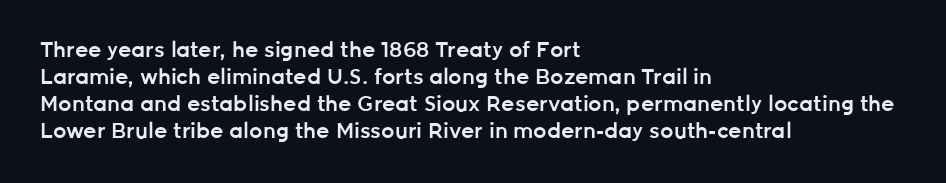
Q: Is the text bold? A: Semi-bold.
Q: Is the text italic (slanted)? A: No, it is upright.
Q: Is the text underlined? A: No.
Q: How is the paragraph aligned? A: Left-aligned.
Q: Is the spacing between letters normal or unusually wide? A: Normal.
Q: Is the spacing between lines tight, normal or loose? A: Normal.
